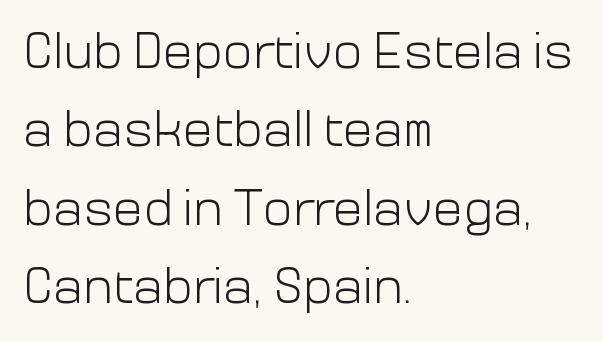
{"serif": "no", "italic": "no", "bold": "no", "weight": "light", "width": "normal", "stroke_contrast": "low", "x_height": "medium", "monospaced": "no", "underline": "no", "align": "left", "line_spacing": "normal", "line_spacing_ratio": 1.57, "letter_spacing": "normal", "letter_spacing_em": 0.0, "glyph_px": 50}
